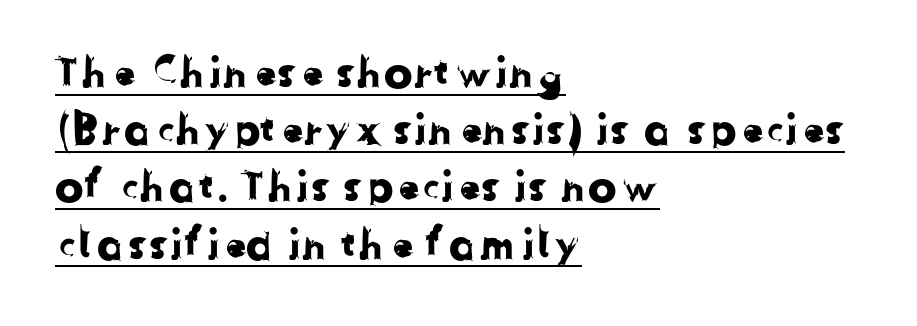
Which margin do the lines hug? The left one — the right edge is uneven. Default kerning and tracking; the words read as compact shapes. The rendering shows plain stroke endings on the letterforms — a sans-serif design. Character widths vary here, with narrow letters taking less room than wide ones.
